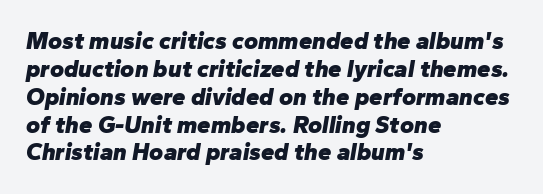
Q: Is the text bold? A: Yes.
Q: Is the text italic (slanted)? A: Yes, it leans right by about 10 degrees.
Q: Is the text underlined? A: No.
Q: How is the paragraph aligned? A: Left-aligned.
Q: Is the spacing between letters normal or unusually wide? A: Normal.
